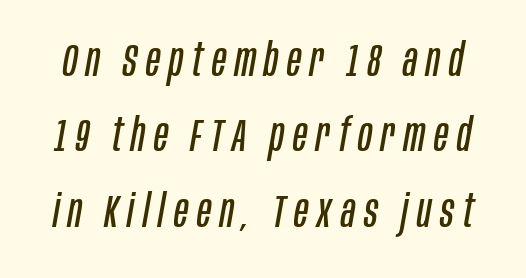
There's an unmistakable incline to the writing here. The rows are spaced the way most documents space them. Each letter keeps its own natural width here, so spacing adapts to shape. Is the type heavy? It reads as light-to-regular instead.
